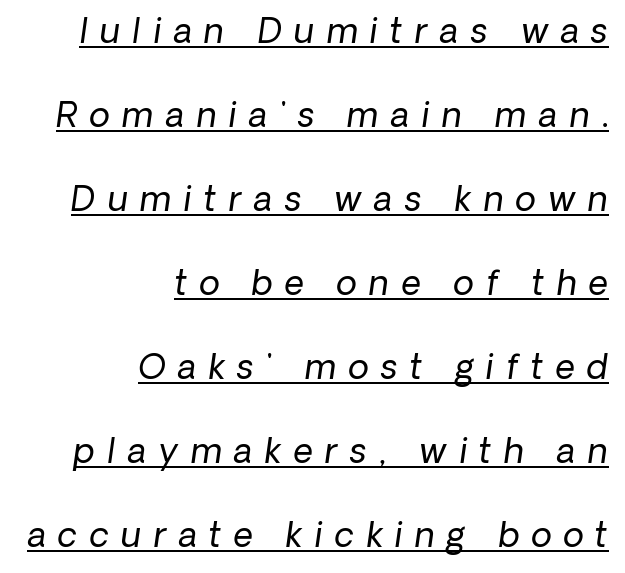
The image shows 34 px regular-weight type, italic (leaning right); set right-aligned, loose line spacing (2.47x), unusually wide letter spacing (+0.36 em), underlined; low stroke contrast and a medium x-height.
